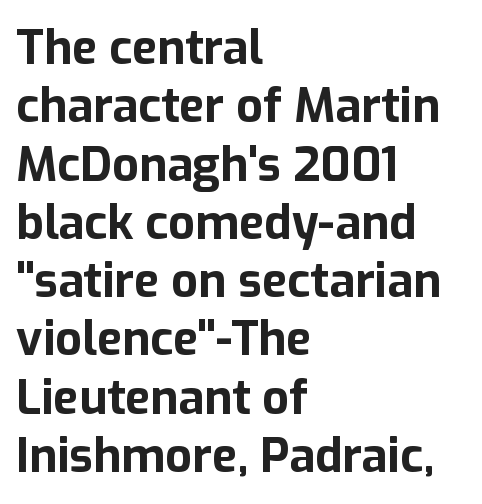
The image shows 47 px bold sans-serif type, upright; set left-aligned, line spacing 1.24x, normal letter spacing, not underlined; low stroke contrast and a medium x-height.
